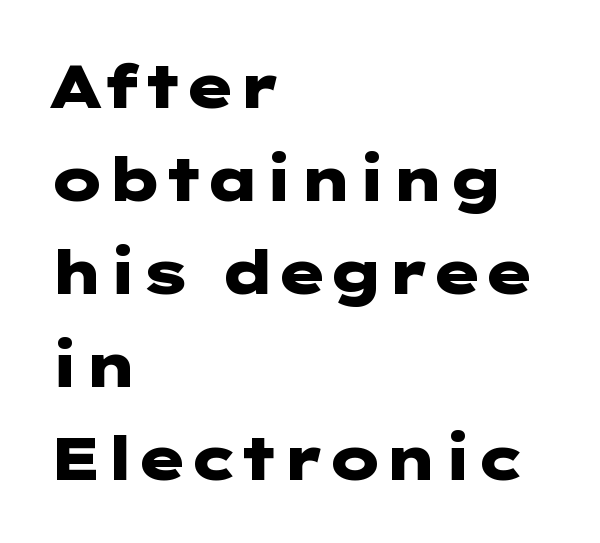
{"serif": "no", "italic": "no", "bold": "yes", "weight": "heavy", "width": "wide", "stroke_contrast": "low", "x_height": "medium", "underline": "no", "align": "left", "line_spacing": "normal", "line_spacing_ratio": 1.55, "letter_spacing": "normal", "letter_spacing_em": 0.0, "glyph_px": 60}
